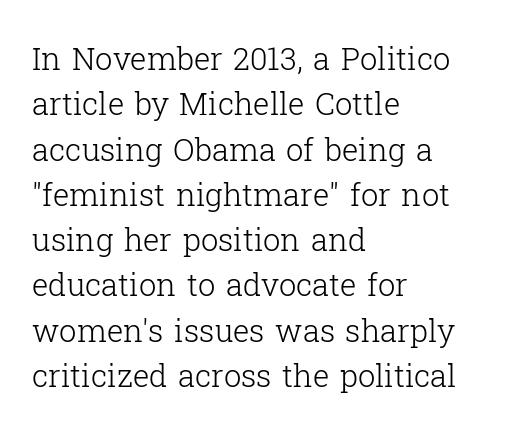
The image shows 31 px light serif type, upright; set left-aligned, normal line spacing (1.46x), normal letter spacing, not underlined; low stroke contrast and a medium x-height.
